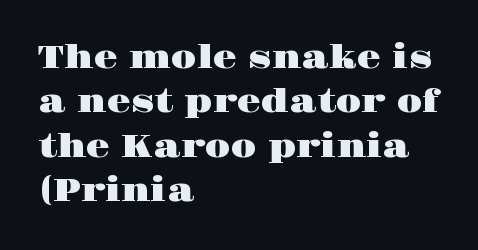
{"serif": "yes", "italic": "no", "width": "wide", "stroke_contrast": "high", "x_height": "large", "monospaced": "no", "underline": "no", "align": "left", "line_spacing": "normal", "line_spacing_ratio": 1.43, "letter_spacing": "normal", "letter_spacing_em": 0.0, "glyph_px": 31}
